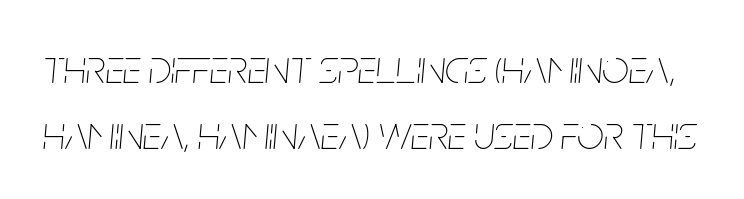
The image shows 47 px thin, condensed type, italic (leaning right); set normal line spacing (1.41x), normal letter spacing, not underlined; low stroke contrast and a large x-height.
